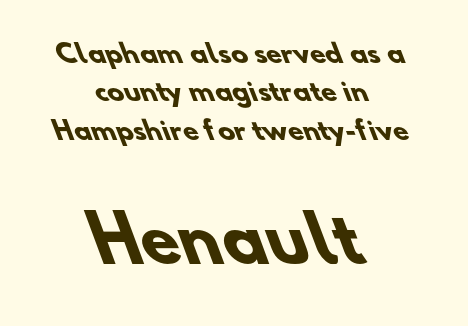
The face used here is proportionally spaced, like ordinary book or web type. The paragraph shown floats in the horizontal middle. Nobody touched the tracking dial on this one. Compare the two chunks: the lower has the greater cap height. Descenders hang freely into open space. This sample keeps an unexceptional amount of space between lines.
